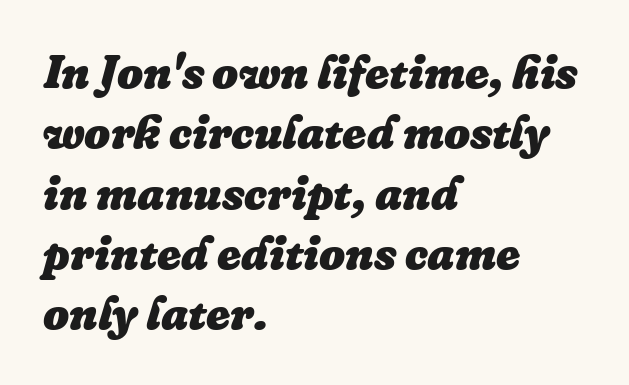
Q: Is the text bold? A: Yes.
Q: Is the text italic (slanted)? A: Yes, it leans right by about 16 degrees.
Q: Is the text underlined? A: No.
Q: How is the paragraph aligned? A: Left-aligned.
Q: Is the spacing between letters normal or unusually wide? A: Normal.
Q: Is the spacing between lines tight, normal or loose? A: Normal.
Q: Width (condensed, normal, or wide)? A: Normal.
Q: Stroke contrast? A: Low.
Q: x-height? A: Medium.
Q: Monospaced? A: No.
